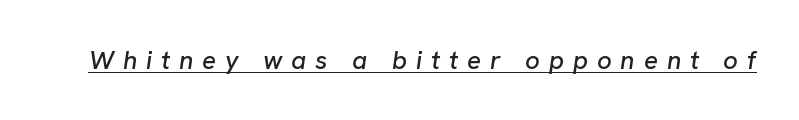
Q: Is the text italic (slanted)? A: Yes, it leans right by about 8 degrees.
Q: Is the text underlined? A: Yes.
Q: Is the spacing between letters normal or unusually wide? A: Unusually wide.
